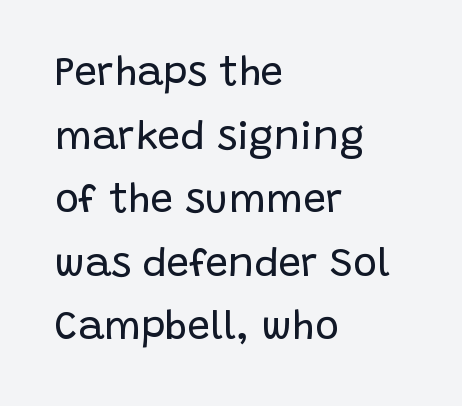
The image shows 40 px regular-weight sans-serif type, upright; set left-aligned, normal line spacing (1.59x), normal letter spacing, not underlined; low stroke contrast and a large x-height.
